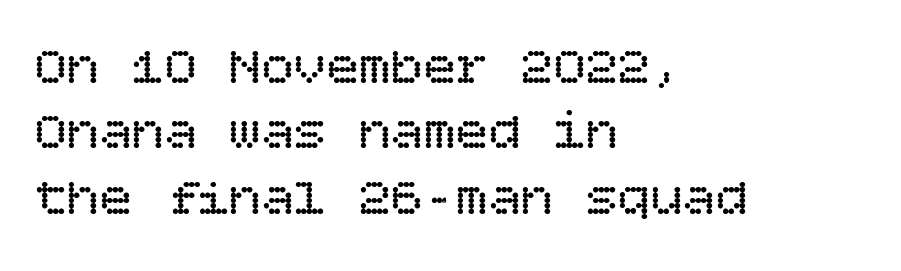
The image shows 54 px regular-weight type, upright; set left-aligned, line spacing 1.21x, normal letter spacing, not underlined; low stroke contrast and a large x-height.
